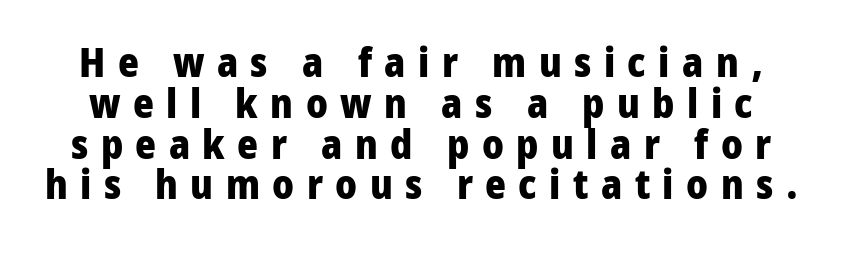
Q: Is the text bold? A: Yes.
Q: Is the text italic (slanted)? A: No, it is upright.
Q: Is the typeface a serif or a sans-serif typeface? A: Sans-serif.
Q: Is the text underlined? A: No.
Q: Is the spacing between letters normal or unusually wide? A: Unusually wide.
Q: Is the spacing between lines tight, normal or loose? A: Tight.
Q: Width (condensed, normal, or wide)? A: Normal.
Q: Stroke contrast? A: Low.
Q: x-height? A: Medium.
Q: Monospaced? A: No.
